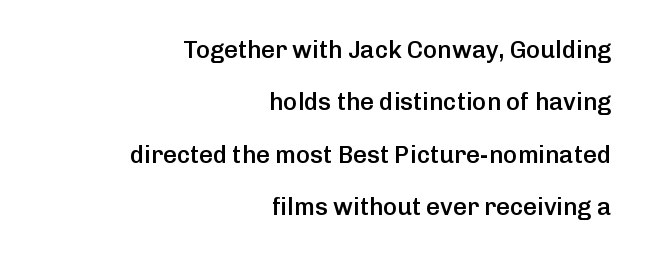
{"italic": "no", "bold": "semi", "underline": "no", "align": "right", "line_spacing": "loose", "line_spacing_ratio": 2.18, "letter_spacing": "normal", "letter_spacing_em": 0.0, "glyph_px": 24}
